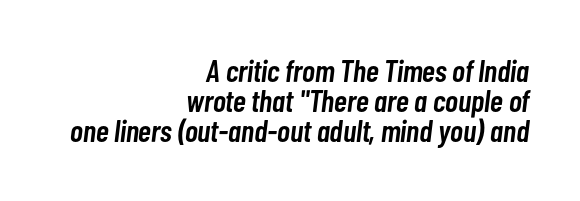
Q: Is the text bold? A: Semi-bold.
Q: Is the text italic (slanted)? A: Yes, it leans right by about 7 degrees.
Q: Is the text underlined? A: No.
Q: How is the paragraph aligned? A: Right-aligned.
Q: Is the spacing between letters normal or unusually wide? A: Normal.
Q: Is the spacing between lines tight, normal or loose? A: Tight.
Q: Width (condensed, normal, or wide)? A: Condensed.
Q: Stroke contrast? A: Low.
Q: x-height? A: Medium.
Q: Monospaced? A: No.
